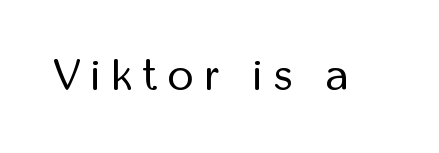
Bare-footed words on every line. Tracking here is generous; glyphs stand well apart from one another. Note: no serifs on the glyphs. Looks like regular typesetting: each glyph gets only the width it needs. A light-to-regular cut is what we see here. A roman cut, with each character standing at attention.
